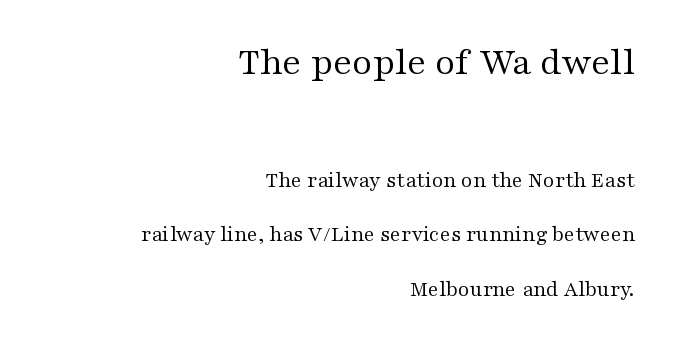
{"serif": "yes", "italic": "no", "bold": "no", "weight": "regular", "width": "wide", "stroke_contrast": "medium", "x_height": "medium", "monospaced": "no", "underline": "no", "align": "right", "line_spacing": "loose", "line_spacing_ratio": 2.48, "letter_spacing": "normal", "letter_spacing_em": 0.0, "larger_block": "first", "size_ratio": 1.77, "glyph_px": 39}
